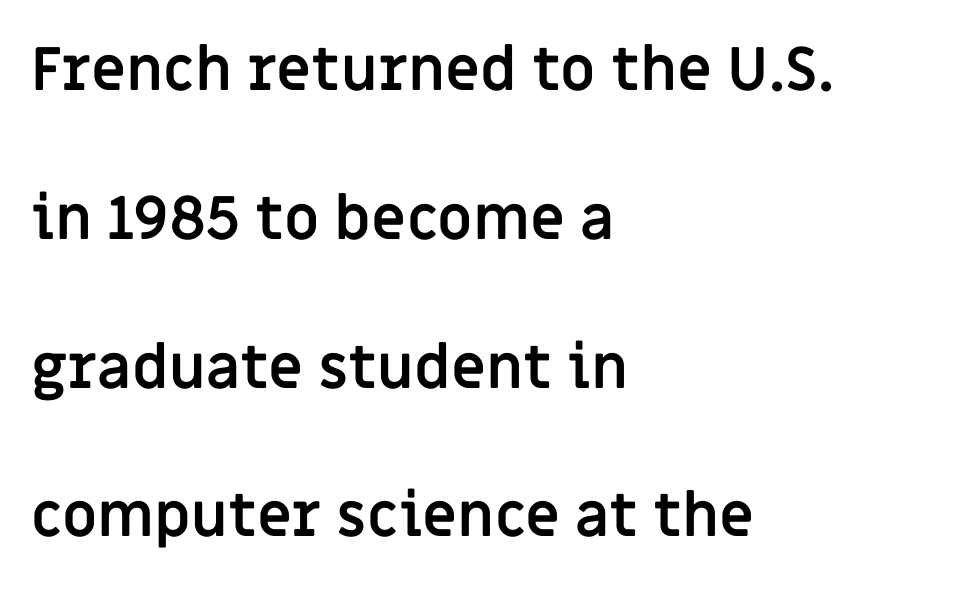
The image shows 60 px semibold sans-serif type, upright; set left-aligned, loose line spacing (2.48x), normal letter spacing, not underlined; low stroke contrast and a large x-height.
